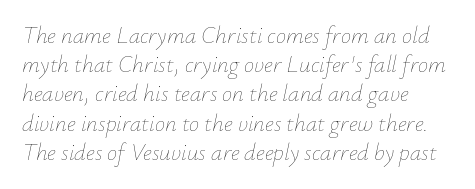
Characters follow at the spacing the type designer built in. Just letters on the line, the space beneath them empty. On a weight scale, this lands at 450 or below. Posture: slanted. Does the leading feel generous? No, just average. Each line starts at the same left margin while the right side varies.
